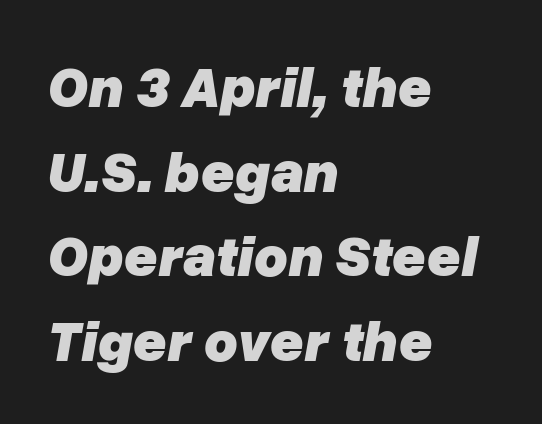
This sample is left-justified, so line endings fall wherever the words run out. The face used here is proportionally spaced, like ordinary book or web type. If you drew a line through each stem, it would be angled. The area under the type is left untouched. These lines keep a tight, regular rhythm from letter to letter. This block has exactly the height ordinary leading produces.
